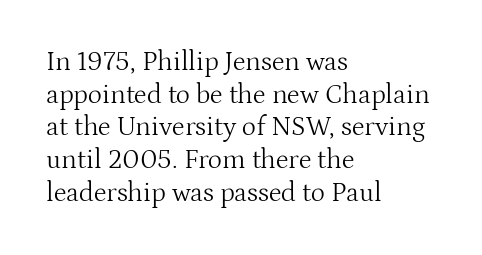
Q: Is the text bold? A: No.
Q: Is the text italic (slanted)? A: No, it is upright.
Q: Is the text underlined? A: No.
Q: How is the paragraph aligned? A: Left-aligned.
Q: Is the spacing between letters normal or unusually wide? A: Normal.
